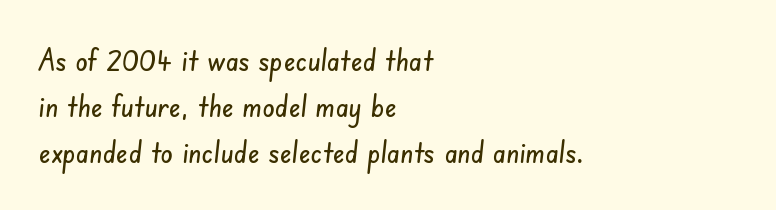
{"serif": "no", "width": "condensed", "stroke_contrast": "low", "x_height": "small", "monospaced": "no", "underline": "no", "align": "left", "line_spacing": "normal", "line_spacing_ratio": 1.48, "letter_spacing": "normal", "letter_spacing_em": 0.0, "glyph_px": 31}
